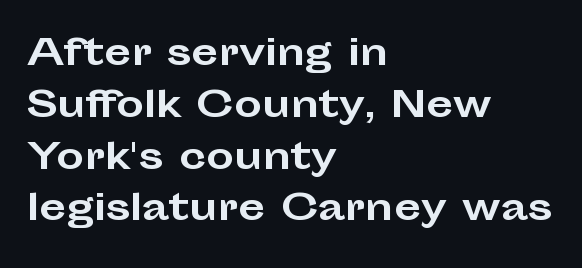
Q: Is the text bold? A: Yes.
Q: Is the text italic (slanted)? A: No, it is upright.
Q: Is the typeface a serif or a sans-serif typeface? A: Sans-serif.
Q: Is the text underlined? A: No.
Q: How is the paragraph aligned? A: Left-aligned.
Q: Is the spacing between letters normal or unusually wide? A: Normal.
Q: Is the spacing between lines tight, normal or loose? A: Normal.
Q: Width (condensed, normal, or wide)? A: Wide.
Q: Stroke contrast? A: Low.
Q: x-height? A: Medium.
Q: Monospaced? A: No.
